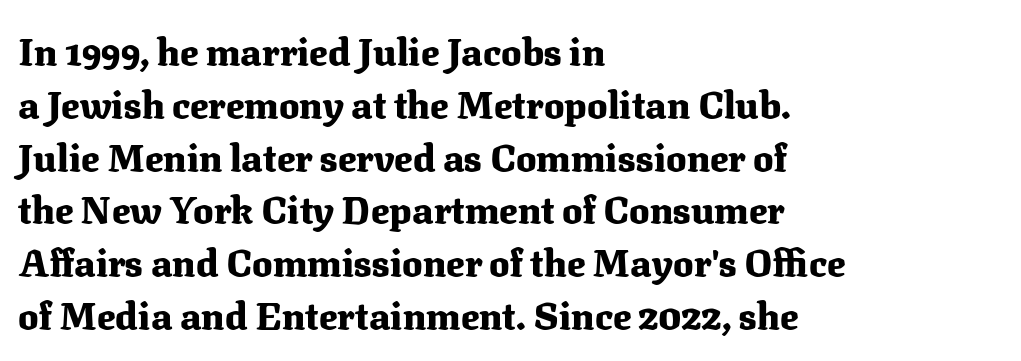
The letters stand upright; this is a roman face. Spacing verdict: proportional, widths tailored to each character. Heavy, bold letterforms. Letterform terminals end in serifs throughout the passage. Rows of type keep a routine distance in the vertical direction.
